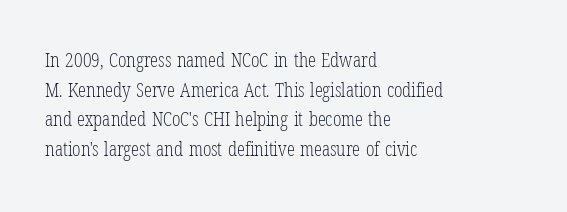
Compared with a typical body face, this is equally light or lighter still. The line texture is even and compact thanks to regular tracking. The space directly below the letters is spotless. Nope, not italic — everything's standing straight.
